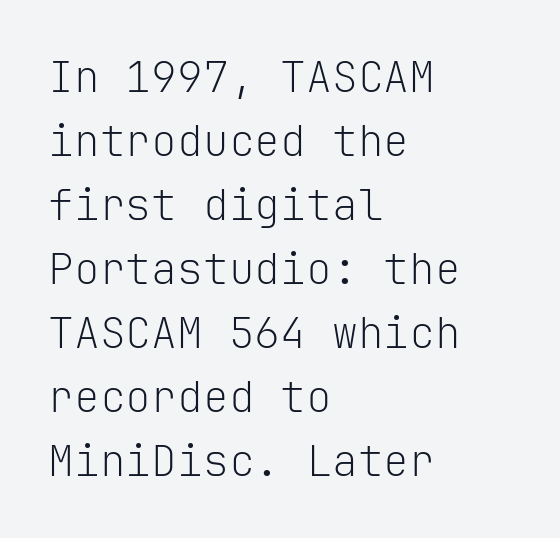
The image shows 43 px light sans-serif type, upright, monospaced; set left-aligned, normal line spacing (1.49x), normal letter spacing, not underlined; low stroke contrast and a medium x-height.
